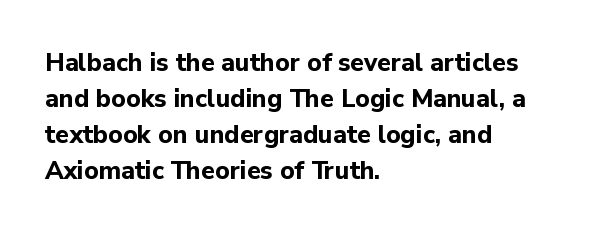
{"italic": "no", "bold": "yes", "underline": "no", "align": "left", "line_spacing": "normal", "line_spacing_ratio": 1.44, "letter_spacing": "normal", "letter_spacing_em": 0.0, "glyph_px": 25}
